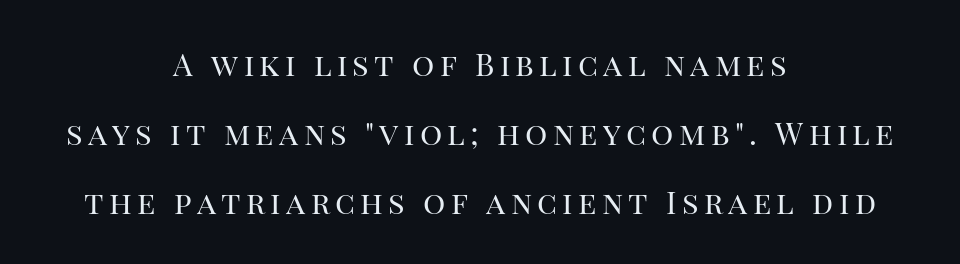
{"serif": "yes", "italic": "no", "bold": "no", "weight": "regular", "width": "normal", "stroke_contrast": "high", "x_height": "large", "monospaced": "no", "underline": "no", "align": "center", "line_spacing": "loose", "line_spacing_ratio": 2.22, "glyph_px": 31}
